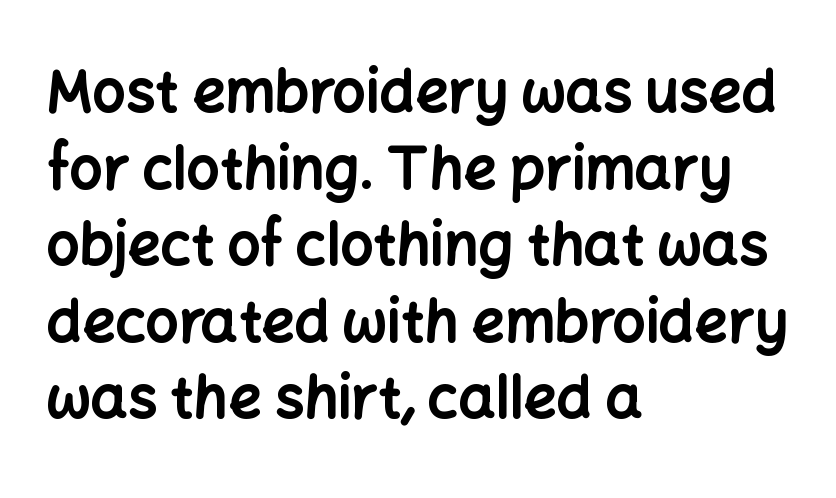
The image shows 58 px bold sans-serif type, upright; set left-aligned, normal line spacing (1.32x), normal letter spacing, not underlined; low stroke contrast and a medium x-height.
